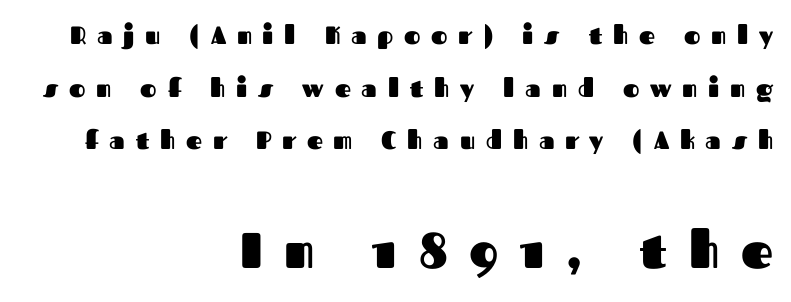
Unlike a traditional serif, this face leaves its strokes unadorned. Character widths vary here, with narrow letters taking less room than wide ones. The lower block of text is set noticeably larger than the block above it. This rendering features lettering with no underline. Interline gaps are noticeably wide in this sample.
